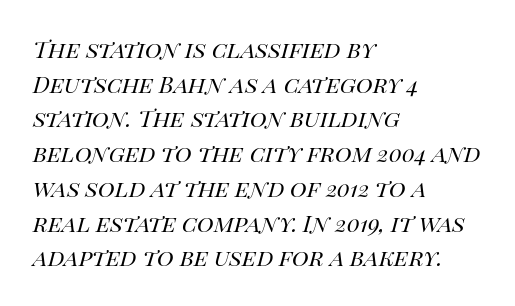
Q: Is the text bold? A: No.
Q: Is the text italic (slanted)? A: Yes, it leans right by about 14 degrees.
Q: Is the text underlined? A: No.
Q: How is the paragraph aligned? A: Left-aligned.
Q: Is the spacing between letters normal or unusually wide? A: Normal.
Q: Is the spacing between lines tight, normal or loose? A: Normal.
